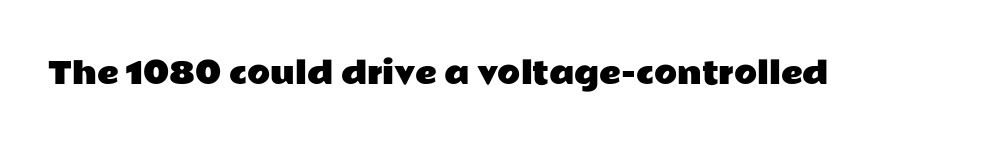
To sum up the face: it is a sans, with no serifs. Words appear dense and cohesive because spacing is normal. Ordinary non-slanted type is in use. The space directly below the letters is spotless. Looks like regular typesetting: each glyph gets only the width it needs.
